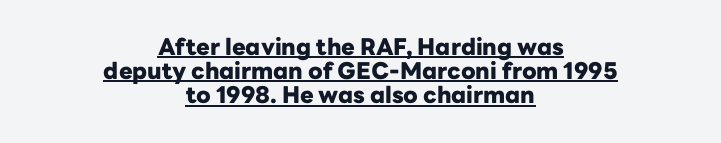
{"italic": "no", "bold": "yes", "underline": "yes", "align": "center", "line_spacing": "tight", "line_spacing_ratio": 1.05, "letter_spacing": "normal", "letter_spacing_em": 0.0, "glyph_px": 23}
